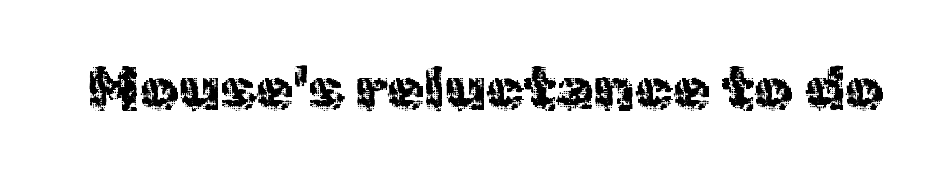
{"serif": "no", "italic": "no", "width": "normal", "x_height": "medium", "monospaced": "no", "underline": "no", "letter_spacing": "normal", "letter_spacing_em": 0.0, "glyph_px": 61}
